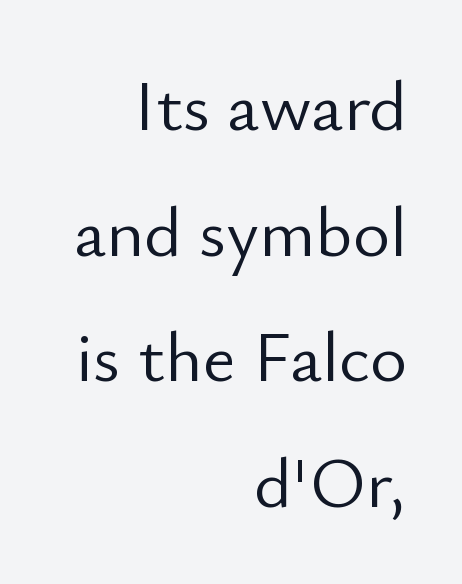
Examine the stroke ends and you'll find no serifs. Varying glyph widths throughout — classic text-font behaviour. In terms of letterspacing, this is plain default setting. Rule under the text: the space is simply empty. Vertical strokes here are truly vertical.
